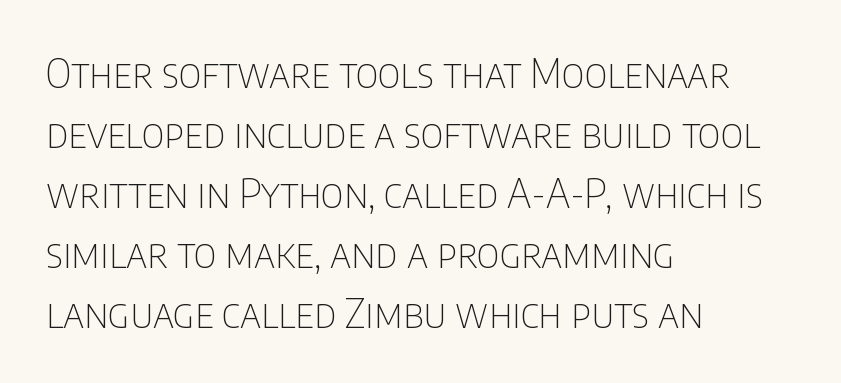
{"serif": "no", "italic": "no", "bold": "no", "weight": "thin", "width": "condensed", "stroke_contrast": "low", "x_height": "large", "monospaced": "no", "underline": "no", "align": "left", "line_spacing": "normal", "line_spacing_ratio": 1.5, "letter_spacing": "normal", "letter_spacing_em": 0.0, "glyph_px": 40}
